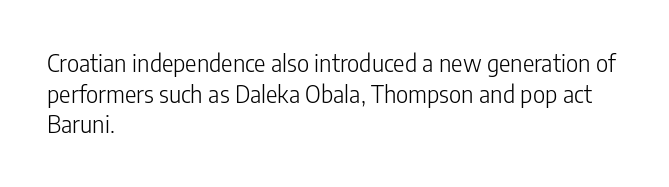
The image shows 24 px text type, upright; set left-aligned, normal line spacing (1.28x), normal letter spacing, not underlined.
